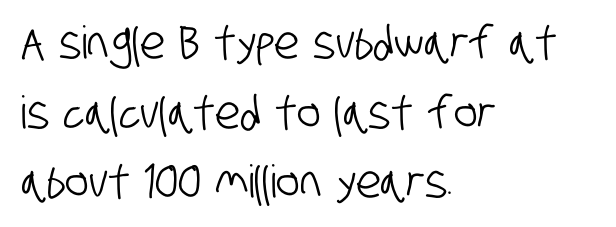
The image shows 45 px condensed sans-serif type; set left-aligned, normal line spacing (1.55x), normal letter spacing, not underlined; low stroke contrast and a large x-height.
